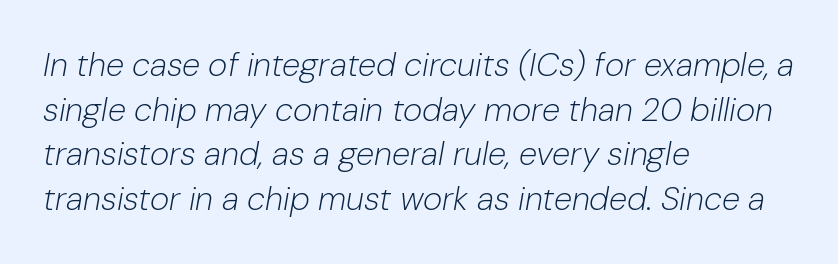
Think of a printed novel: that variable character pitch is what you see here. The lettering tilts uniformly, giving the passage an italic look. Students, observe: this is what conventionally led text looks like. How are the letters spaced? Ordinarily, with no added tracking. Ink coverage per letter is moderate at most. The strip under each line holds only bare page.
